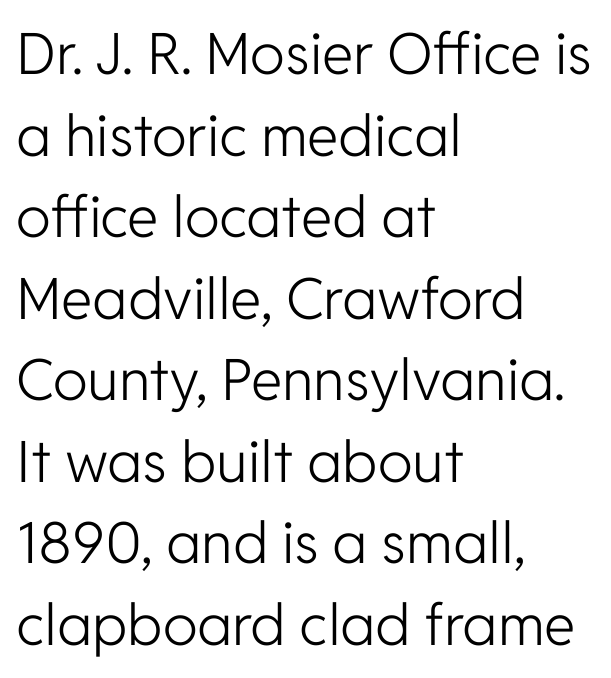
The image shows 57 px light sans-serif type, upright; set left-aligned, normal line spacing (1.43x), normal letter spacing, not underlined; low stroke contrast and a medium x-height.
